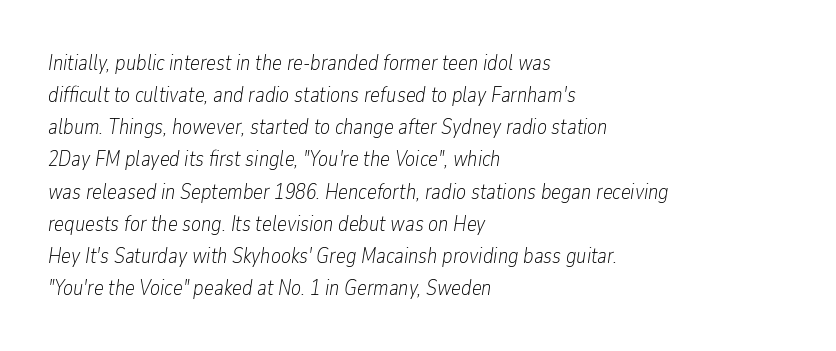
Q: Is the text bold? A: No.
Q: Is the text italic (slanted)? A: Yes, it leans right by about 9 degrees.
Q: Is the text underlined? A: No.
Q: How is the paragraph aligned? A: Left-aligned.
Q: Is the spacing between letters normal or unusually wide? A: Normal.
Q: Is the spacing between lines tight, normal or loose? A: Normal.
